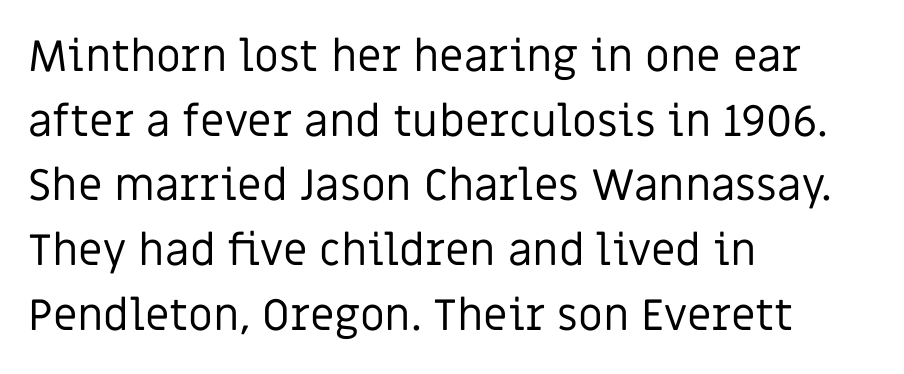
The image shows 44 px regular-weight sans-serif type, upright; set left-aligned, normal line spacing (1.47x), normal letter spacing, not underlined; low stroke contrast and a large x-height.
